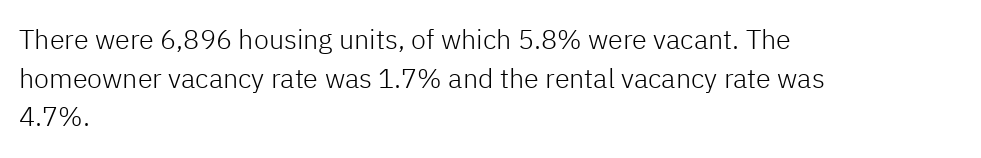
{"italic": "no", "bold": "no", "underline": "no", "align": "left", "line_spacing": "normal", "line_spacing_ratio": 1.43, "letter_spacing": "normal", "letter_spacing_em": 0.0, "glyph_px": 27}
